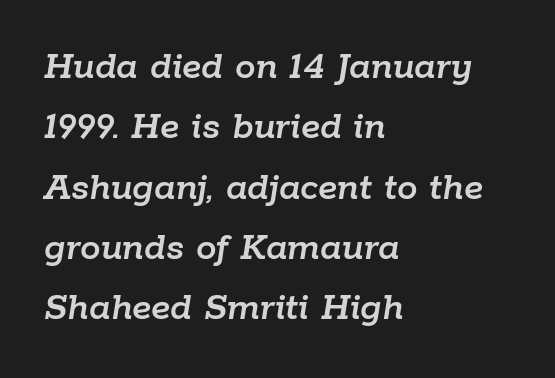
The image shows 41 px text type, italic (leaning right); set left-aligned, normal line spacing (1.47x), normal letter spacing, not underlined; low stroke contrast and a medium x-height.
